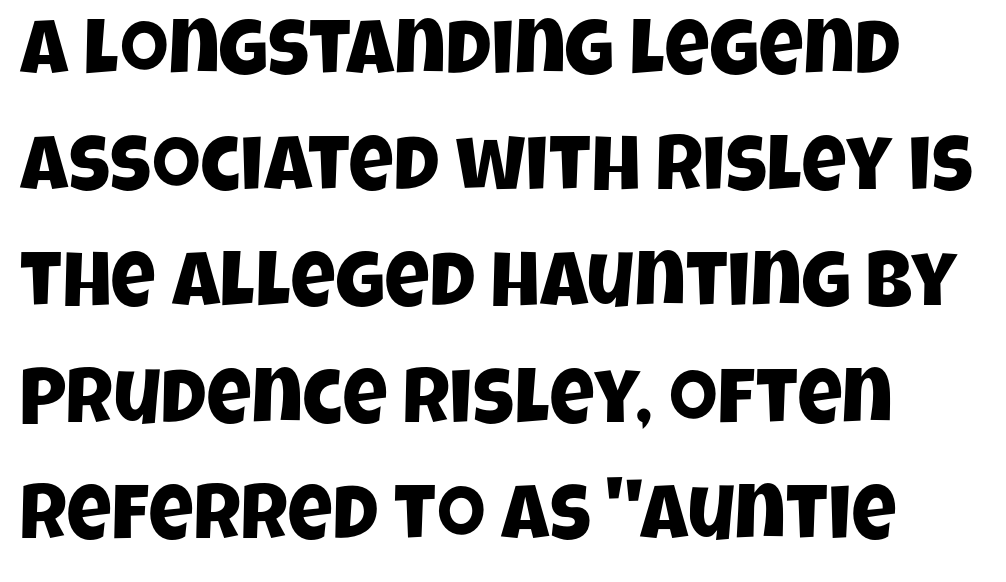
Q: Is the typeface a serif or a sans-serif typeface? A: Sans-serif.
Q: Is the text underlined? A: No.
Q: Is the spacing between letters normal or unusually wide? A: Normal.
Q: Is the spacing between lines tight, normal or loose? A: Normal.
Q: Width (condensed, normal, or wide)? A: Condensed.
Q: Stroke contrast? A: Low.
Q: x-height? A: Large.
Q: Monospaced? A: No.
